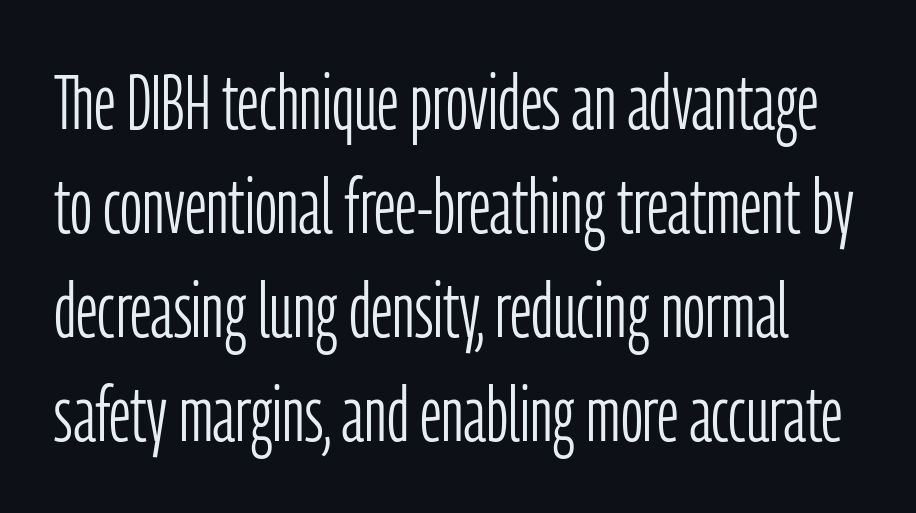
The image shows 77 px light, condensed sans-serif type, upright; set normal line spacing (1.35x), normal letter spacing, not underlined; low stroke contrast and a medium x-height.
